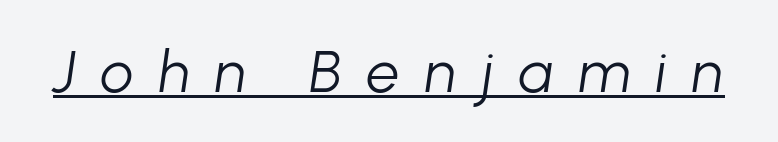
{"italic": "yes", "lean": "right", "slant_degrees": 8, "bold": "no", "weight": "light", "width": "normal", "stroke_contrast": "low", "x_height": "medium", "monospaced": "no", "underline": "yes", "letter_spacing": "wide", "letter_spacing_em": 0.42, "glyph_px": 59}
